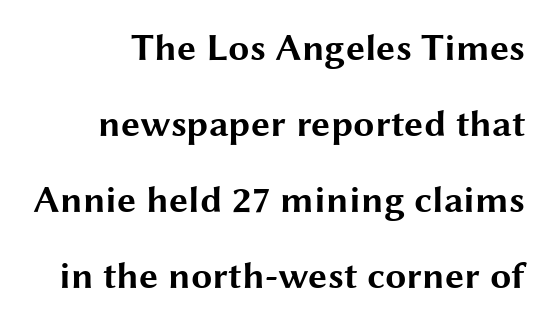
Does the type have serifs? No, each stem ends abruptly. Glance below the letters and you will spot only blank space. Observe the ordinary spacing: letters are neighbours, not strangers. Unlike italic type, these characters show no tilt at all. You could not count columns in this text — the font is proportionally spaced.
